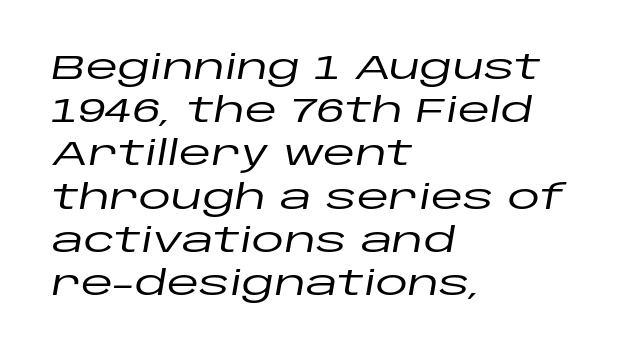
The passage shown has conventional tracking throughout. Spacing verdict: proportional, widths tailored to each character. Caption: multi-line text, flush left, ragged right. Just letters on the line, the space beneath them empty. Does the lettering tilt? It does — this is italic. Successive baselines arrive at the customary interval.
